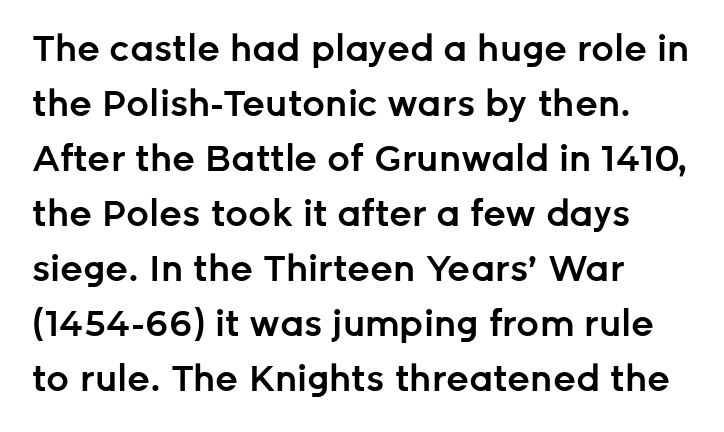
Each word holds together tightly as a unit, with standard inter-letter gaps. The passage shown is typed in a proportional face where columns would drift. Unmarked baselines from the first word to the last. A typesetter would mark this as roman, not italic. In CSS terms this would be text-align: left. The vertical gap from one line to the next is medium.
